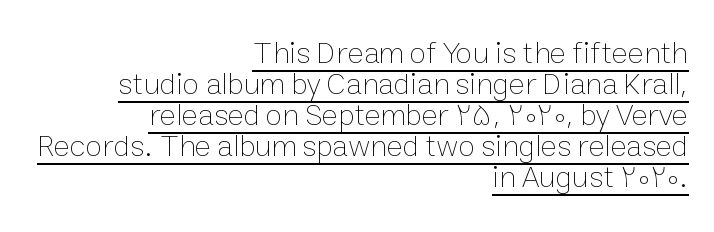
{"italic": "no", "bold": "no", "weight": "thin", "width": "normal", "stroke_contrast": "low", "x_height": "medium", "monospaced": "no", "underline": "yes", "align": "right", "line_spacing": "tight", "line_spacing_ratio": 1.0, "letter_spacing": "normal", "letter_spacing_em": 0.0, "glyph_px": 31}
